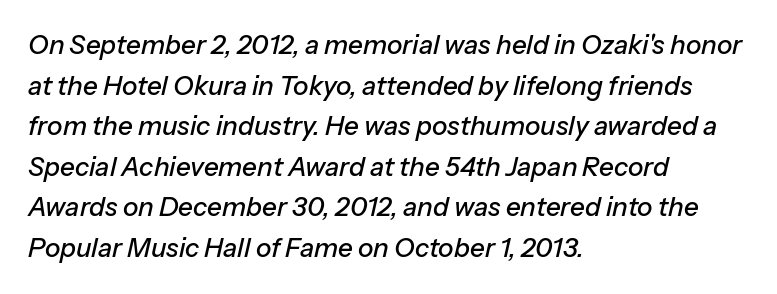
Q: Is the text italic (slanted)? A: Yes, it leans right by about 13 degrees.
Q: Is the text underlined? A: No.
Q: How is the paragraph aligned? A: Left-aligned.
Q: Is the spacing between letters normal or unusually wide? A: Normal.
Q: Is the spacing between lines tight, normal or loose? A: Normal.
